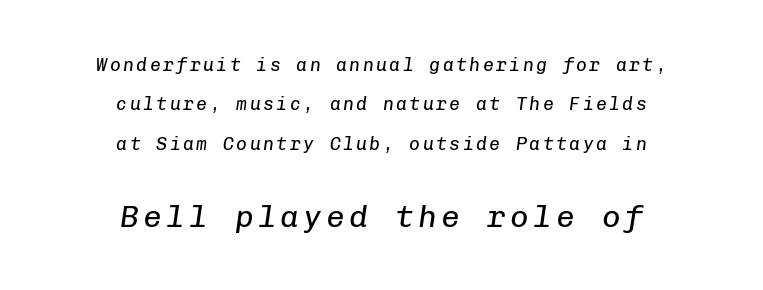
The image shows 31 px regular-weight type, italic (leaning right), monospaced; set centered, loose line spacing (2.19x), not underlined; the second (bottom) block is 1.72x larger; low stroke contrast and a medium x-height.
